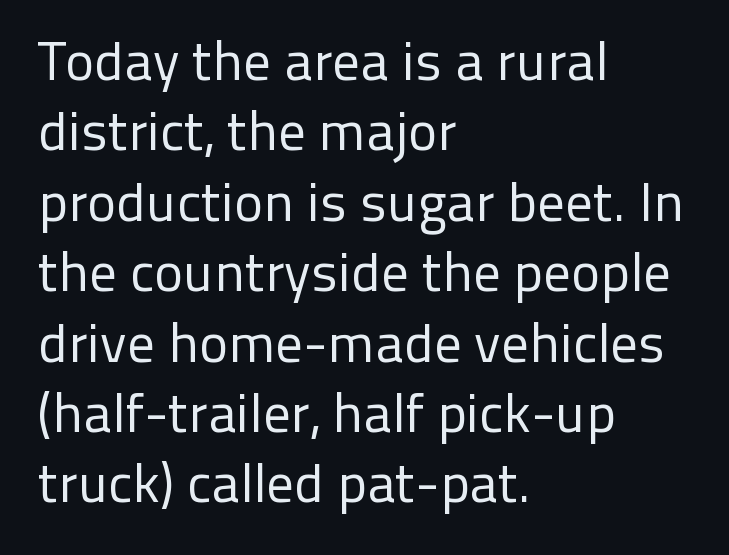
Q: Is the text bold? A: No.
Q: Is the text italic (slanted)? A: No, it is upright.
Q: Is the typeface a serif or a sans-serif typeface? A: Sans-serif.
Q: Is the text underlined? A: No.
Q: How is the paragraph aligned? A: Left-aligned.
Q: Is the spacing between letters normal or unusually wide? A: Normal.
Q: Is the spacing between lines tight, normal or loose? A: Normal.
Q: Width (condensed, normal, or wide)? A: Normal.
Q: Stroke contrast? A: Low.
Q: x-height? A: Medium.
Q: Monospaced? A: No.
